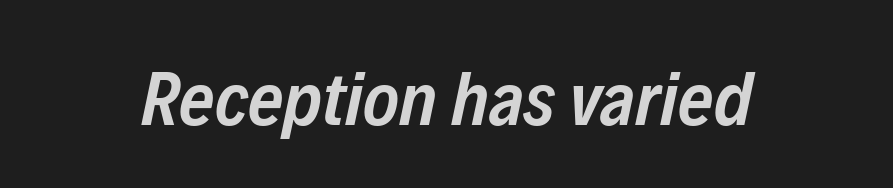
{"italic": "yes", "lean": "right", "slant_degrees": 12, "bold": "semi", "weight": "semibold", "width": "condensed", "stroke_contrast": "low", "x_height": "medium", "monospaced": "no", "underline": "no", "letter_spacing": "normal", "letter_spacing_em": 0.0, "glyph_px": 76}
